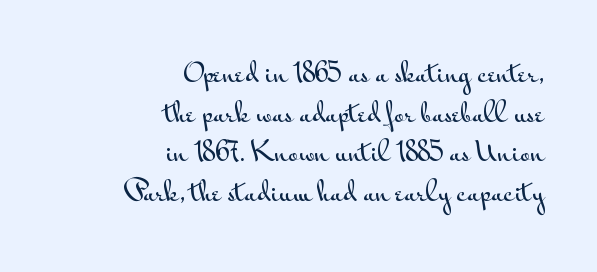
The image shows 27 px text type; set right-aligned, normal line spacing (1.47x), normal letter spacing, not underlined.
